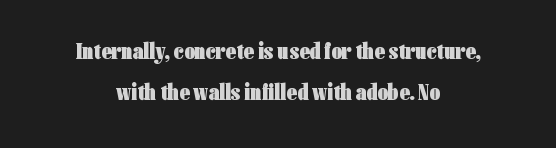
Lines of text with bare space underneath. Compared with a flush-left layout, this one balances lines on the center instead. Typographic density is high because the face is bold. A typesetter would mark this as roman, not italic.
